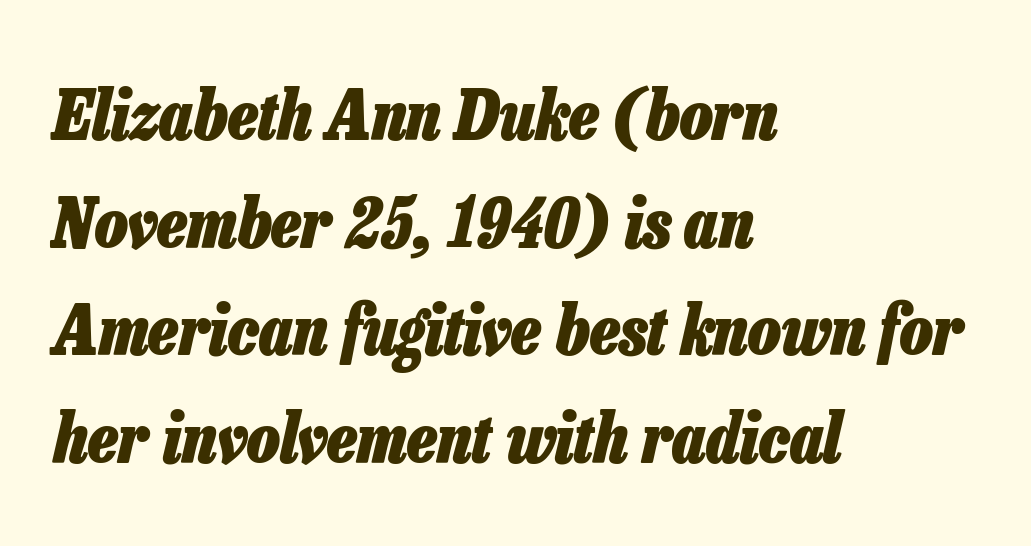
{"italic": "yes", "lean": "right", "slant_degrees": 13, "bold": "yes", "weight": "heavy", "width": "condensed", "stroke_contrast": "low", "x_height": "medium", "monospaced": "no", "underline": "no", "align": "left", "line_spacing": "normal", "line_spacing_ratio": 1.56, "letter_spacing": "normal", "letter_spacing_em": 0.0, "glyph_px": 69}
